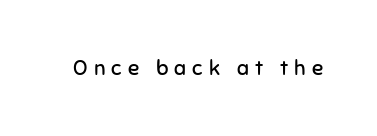
{"italic": "no", "bold": "no", "underline": "no", "letter_spacing": "wide", "letter_spacing_em": 0.29, "glyph_px": 21}
